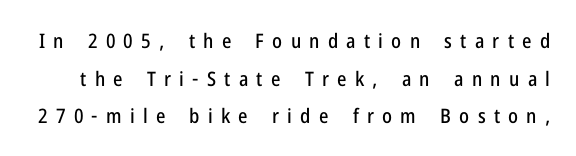
If you drew a line through each stem, it would be perfectly vertical. The space beneath each line is pristine and unruled. Short note: letters widely spaced.
